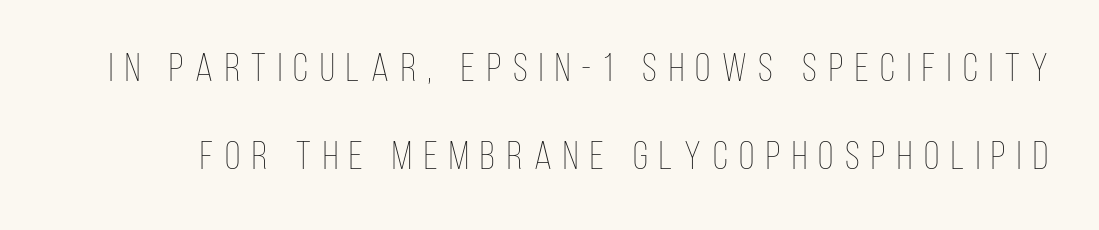
The image shows 40 px thin, condensed type, upright; set loose line spacing (2.2x), unusually wide letter spacing (+0.29 em), not underlined; low stroke contrast and a large x-height.
